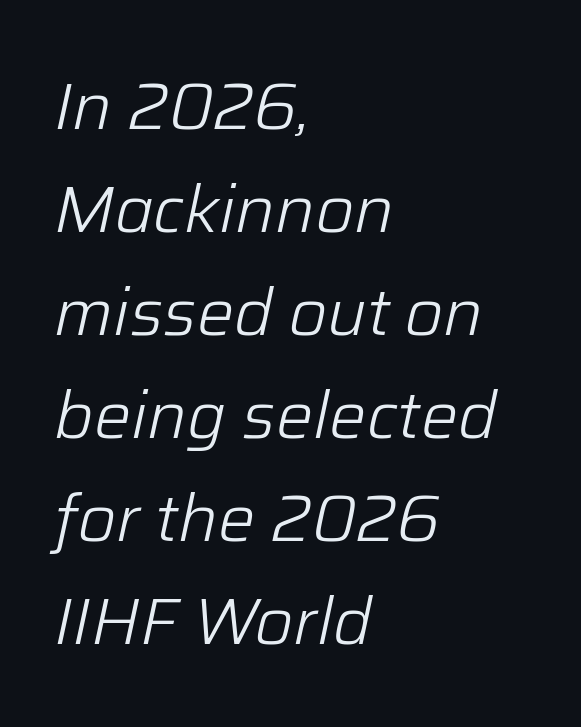
The image shows 66 px light type, italic (leaning right); set left-aligned, normal line spacing (1.56x), normal letter spacing, not underlined; low stroke contrast and a medium x-height.
